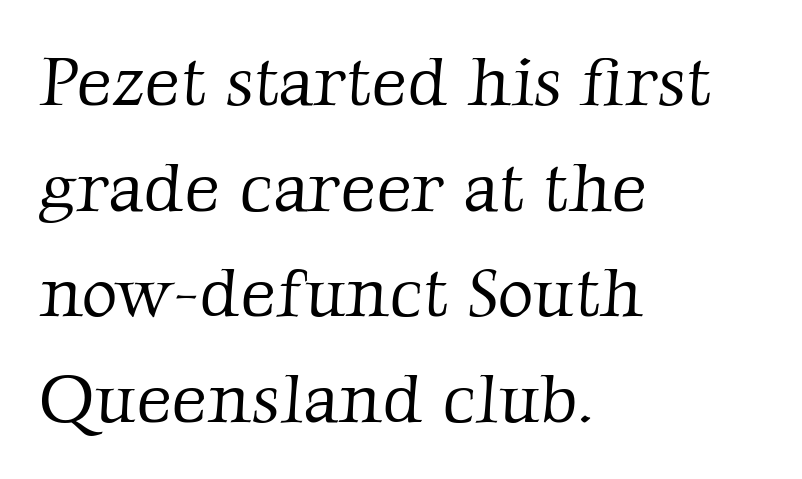
Q: Is the text bold? A: No.
Q: Is the typeface a serif or a sans-serif typeface? A: Serif.
Q: Is the text underlined? A: No.
Q: How is the paragraph aligned? A: Left-aligned.
Q: Is the spacing between letters normal or unusually wide? A: Normal.
Q: Is the spacing between lines tight, normal or loose? A: Normal.
Q: Width (condensed, normal, or wide)? A: Normal.
Q: Stroke contrast? A: Low.
Q: x-height? A: Medium.
Q: Monospaced? A: No.
